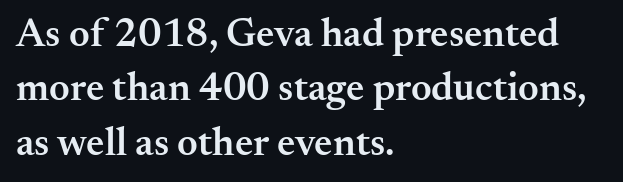
Is the letter spacing exaggerated? No — it looks like the ordinary default. The face used here is seriffed, in the tradition of book romans. Descenders are the only things crossing below the line. Stroke thickness is moderately raised; the sample reads as semibold. The rows are spaced the way most documents space them.
